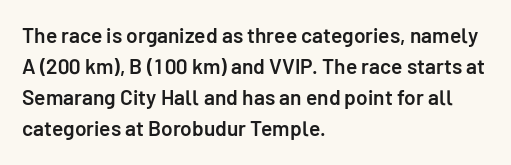
{"italic": "no", "bold": "semi", "underline": "no", "align": "left", "line_spacing": "normal", "line_spacing_ratio": 1.47, "letter_spacing": "normal", "letter_spacing_em": 0.0, "glyph_px": 21}
